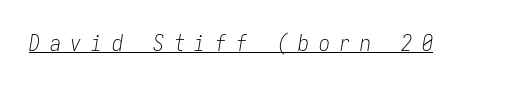
The whole block is typeset with a tilt. Stems and bowls with no extra thickness — not bold. Somebody hit Ctrl+U on this one — the words are underlined. Tracking value appears strongly positive — letters spread wide.
